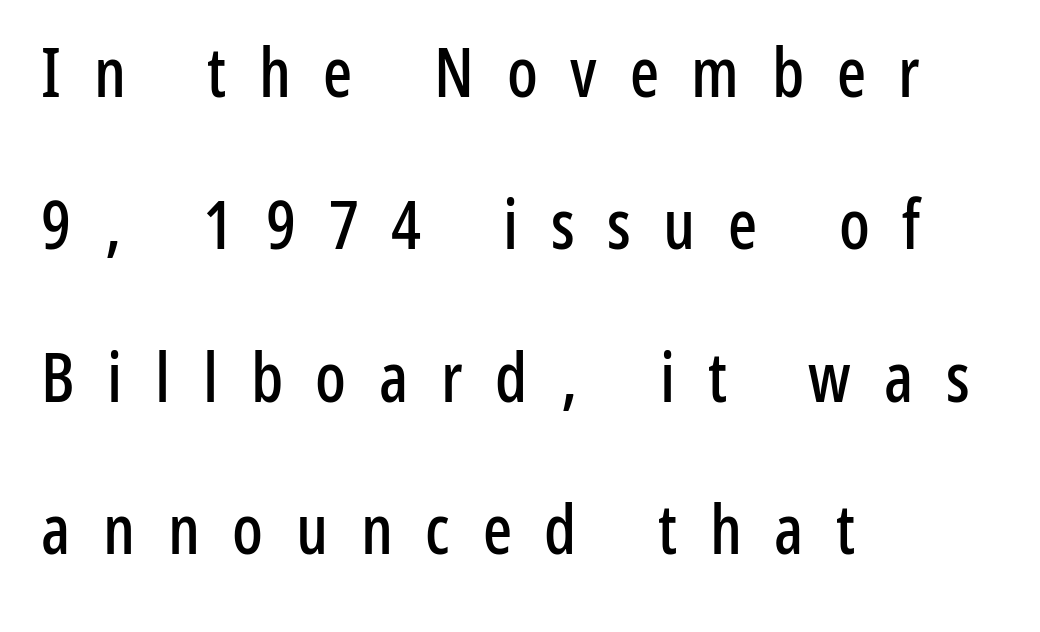
Q: Is the text italic (slanted)? A: No, it is upright.
Q: Is the typeface a serif or a sans-serif typeface? A: Sans-serif.
Q: Is the text underlined? A: No.
Q: How is the paragraph aligned? A: Left-aligned.
Q: Is the spacing between letters normal or unusually wide? A: Unusually wide.
Q: Is the spacing between lines tight, normal or loose? A: Loose.
Q: Width (condensed, normal, or wide)? A: Condensed.
Q: Stroke contrast? A: Low.
Q: x-height? A: Medium.
Q: Monospaced? A: No.
